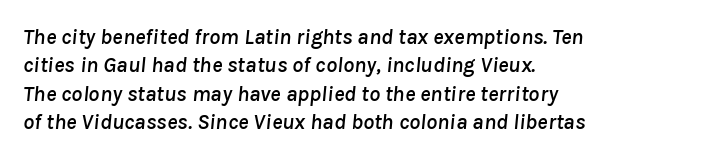
The image shows 22 px text type, italic (leaning right); set left-aligned, normal line spacing (1.29x), normal letter spacing, not underlined.
